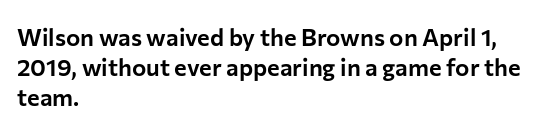
Leading: standard. Ascenders rise straight up at ninety degrees. The text block is weighted toward the left margin, trailing off unevenly rightward. Default kerning and tracking; the words read as compact shapes. Underlining? Definitely not there.
